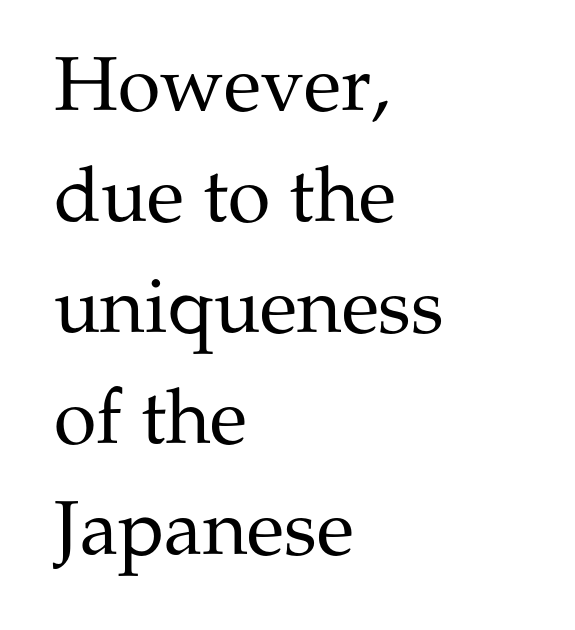
{"serif": "yes", "italic": "no", "bold": "no", "weight": "regular", "width": "normal", "stroke_contrast": "medium", "x_height": "medium", "monospaced": "no", "underline": "no", "align": "left", "line_spacing": "normal", "line_spacing_ratio": 1.44, "letter_spacing": "normal", "letter_spacing_em": 0.0, "glyph_px": 77}
